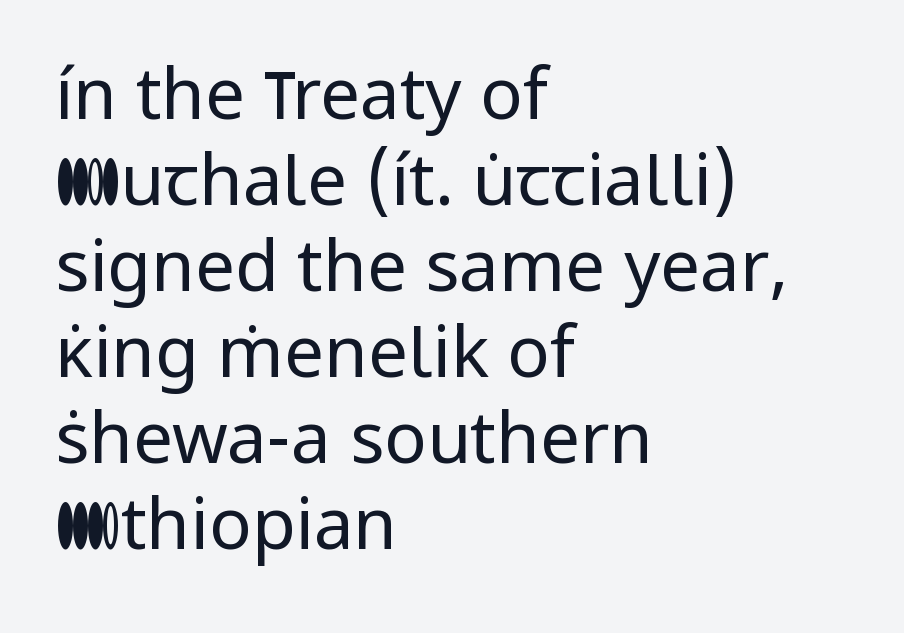
The image shows 71 px regular-weight sans-serif type, upright; set left-aligned, line spacing 1.21x, normal letter spacing, not underlined; low stroke contrast and a medium x-height.
